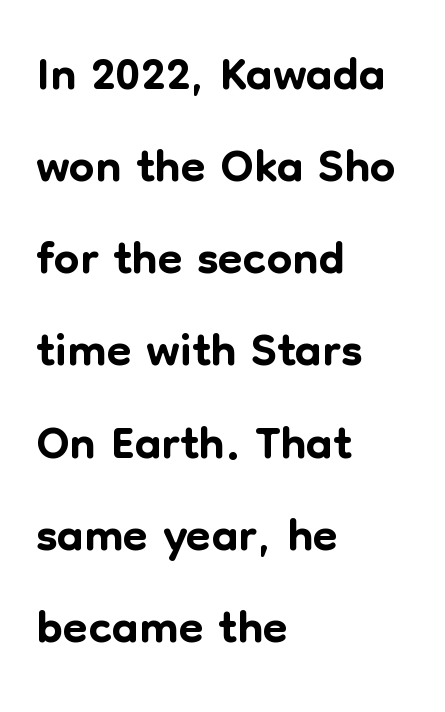
{"serif": "no", "italic": "no", "width": "normal", "stroke_contrast": "low", "x_height": "medium", "monospaced": "no", "underline": "no", "align": "left", "line_spacing": "normal", "line_spacing_ratio": 1.28, "letter_spacing": "normal", "letter_spacing_em": 0.0, "glyph_px": 72}
